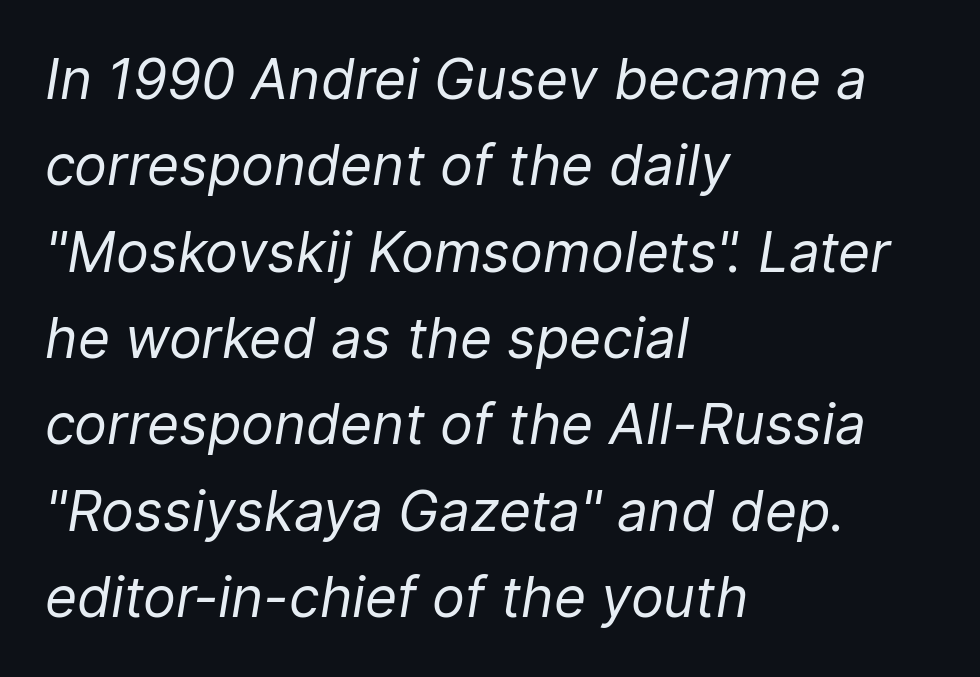
Q: Is the text bold? A: No.
Q: Is the text italic (slanted)? A: Yes, it leans right by about 9 degrees.
Q: Is the text underlined? A: No.
Q: How is the paragraph aligned? A: Left-aligned.
Q: Is the spacing between letters normal or unusually wide? A: Normal.
Q: Is the spacing between lines tight, normal or loose? A: Normal.
Q: Width (condensed, normal, or wide)? A: Normal.
Q: Stroke contrast? A: Low.
Q: x-height? A: Medium.
Q: Monospaced? A: No.
